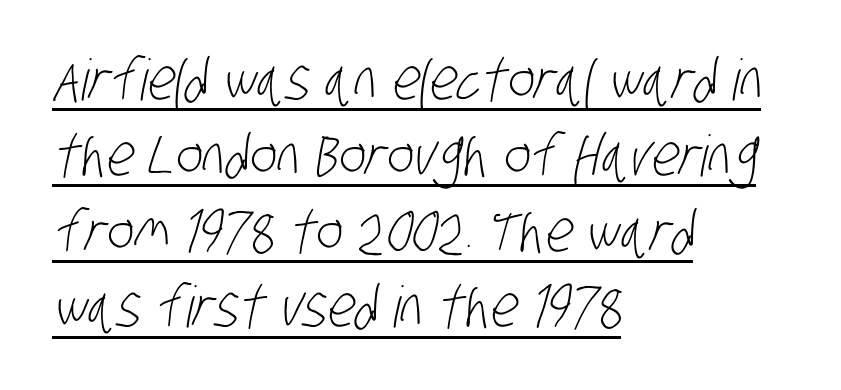
{"serif": "no", "bold": "no", "weight": "light", "width": "condensed", "stroke_contrast": "low", "x_height": "large", "monospaced": "no", "underline": "yes", "align": "left", "line_spacing": "normal", "line_spacing_ratio": 1.33, "letter_spacing": "normal", "letter_spacing_em": 0.0, "glyph_px": 57}
